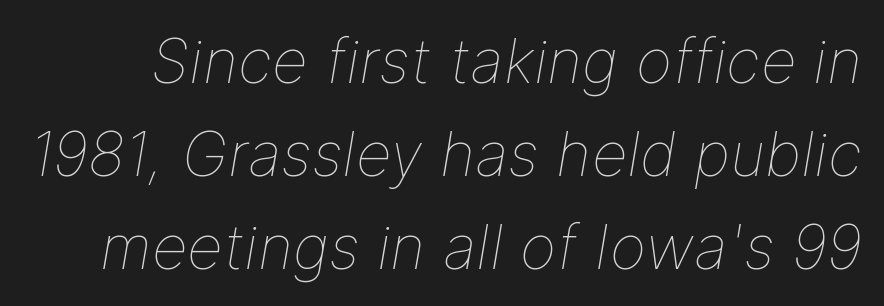
The image shows 62 px thin type, italic (leaning right); set normal line spacing (1.5x), normal letter spacing, not underlined; low stroke contrast and a medium x-height.
